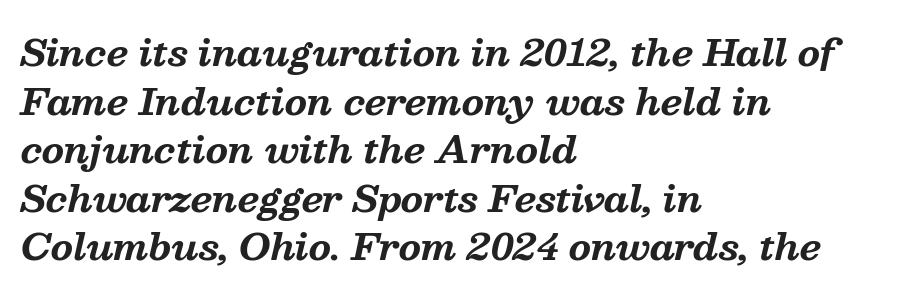
Q: Is the text bold? A: Yes.
Q: Is the text italic (slanted)? A: Yes, it leans right by about 13 degrees.
Q: Is the typeface a serif or a sans-serif typeface? A: Serif.
Q: Is the text underlined? A: No.
Q: How is the paragraph aligned? A: Left-aligned.
Q: Is the spacing between letters normal or unusually wide? A: Normal.
Q: Is the spacing between lines tight, normal or loose? A: Normal.
Q: Width (condensed, normal, or wide)? A: Normal.
Q: Stroke contrast? A: Medium.
Q: x-height? A: Medium.
Q: Monospaced? A: No.
